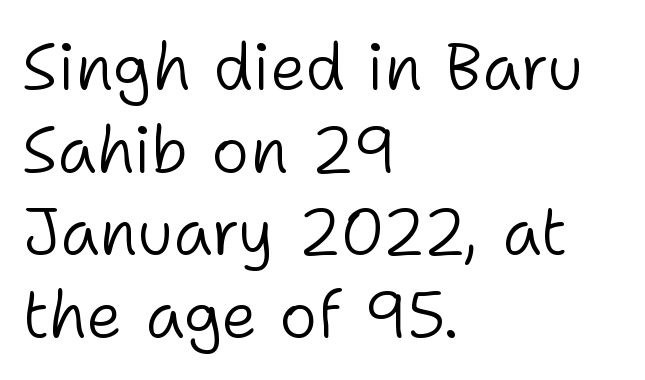
Q: Is the text bold? A: No.
Q: Is the text italic (slanted)? A: No, it is upright.
Q: Is the typeface a serif or a sans-serif typeface? A: Sans-serif.
Q: Is the text underlined? A: No.
Q: How is the paragraph aligned? A: Left-aligned.
Q: Is the spacing between letters normal or unusually wide? A: Normal.
Q: Is the spacing between lines tight, normal or loose? A: Normal.
Q: Width (condensed, normal, or wide)? A: Normal.
Q: Stroke contrast? A: Low.
Q: x-height? A: Medium.
Q: Monospaced? A: No.
